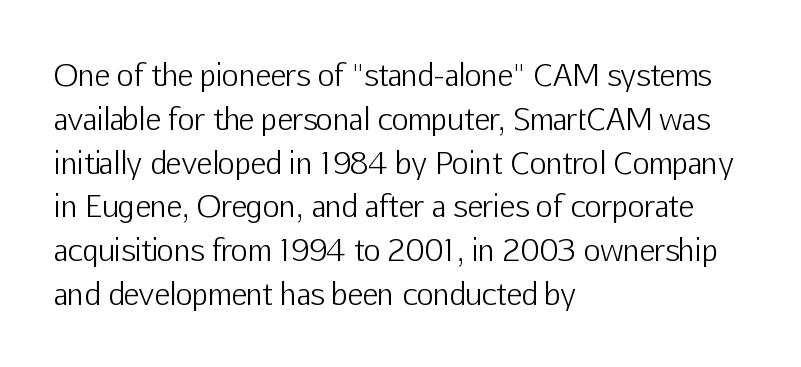
Q: Is the text bold? A: No.
Q: Is the text italic (slanted)? A: No, it is upright.
Q: Is the typeface a serif or a sans-serif typeface? A: Sans-serif.
Q: Is the text underlined? A: No.
Q: How is the paragraph aligned? A: Left-aligned.
Q: Is the spacing between letters normal or unusually wide? A: Normal.
Q: Is the spacing between lines tight, normal or loose? A: Normal.
Q: Width (condensed, normal, or wide)? A: Normal.
Q: Stroke contrast? A: Low.
Q: x-height? A: Medium.
Q: Monospaced? A: No.
